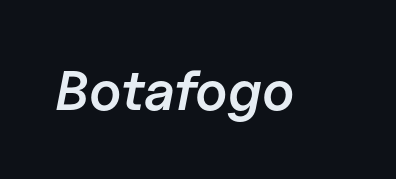
Q: Is the text bold? A: Semi-bold.
Q: Is the text italic (slanted)? A: Yes, it leans right by about 11 degrees.
Q: Is the text underlined? A: No.
Q: Is the spacing between letters normal or unusually wide? A: Normal.
Q: Width (condensed, normal, or wide)? A: Normal.
Q: Stroke contrast? A: Low.
Q: x-height? A: Medium.
Q: Monospaced? A: No.
